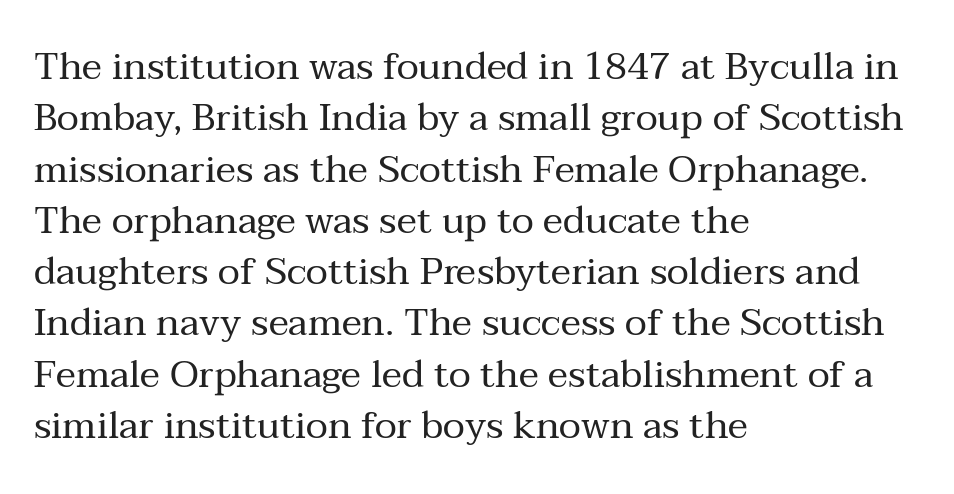
{"serif": "yes", "italic": "no", "bold": "no", "weight": "regular", "width": "normal", "stroke_contrast": "medium", "x_height": "medium", "monospaced": "no", "underline": "no", "align": "left", "line_spacing": "normal", "line_spacing_ratio": 1.35, "letter_spacing": "normal", "letter_spacing_em": 0.0, "glyph_px": 38}
